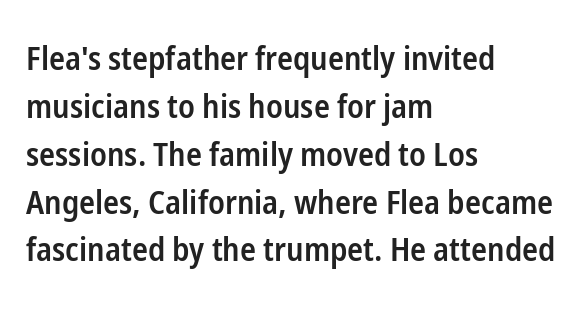
{"serif": "no", "italic": "no", "bold": "semi", "weight": "semibold", "width": "condensed", "stroke_contrast": "low", "x_height": "medium", "monospaced": "no", "underline": "no", "align": "left", "line_spacing": "normal", "line_spacing_ratio": 1.45, "letter_spacing": "normal", "letter_spacing_em": 0.0, "glyph_px": 33}
